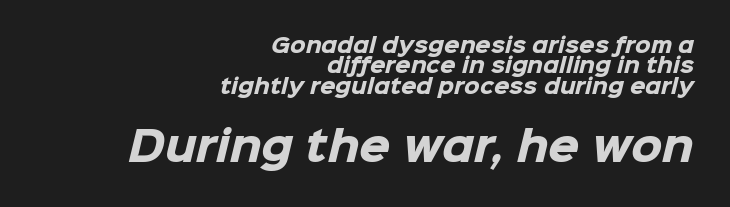
The horizontal fit of the characters is conventional and even. This rendering employs a face without finishing strokes, i.e., a sans-serif. Only glyphs here, with clear space below each row. Every row of glyphs terminates at an identical x-position on the right. Character widths vary here, with narrow letters taking less room than wide ones.
